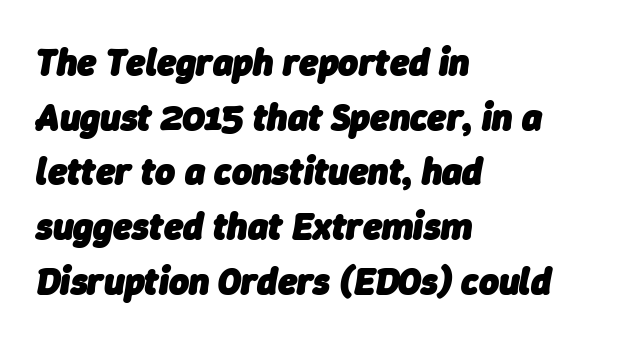
{"italic": "yes", "lean": "right", "slant_degrees": 9, "bold": "yes", "weight": "heavy", "width": "normal", "stroke_contrast": "low", "x_height": "medium", "monospaced": "no", "underline": "no", "align": "left", "line_spacing": "normal", "line_spacing_ratio": 1.44, "letter_spacing": "normal", "letter_spacing_em": 0.0, "glyph_px": 38}
